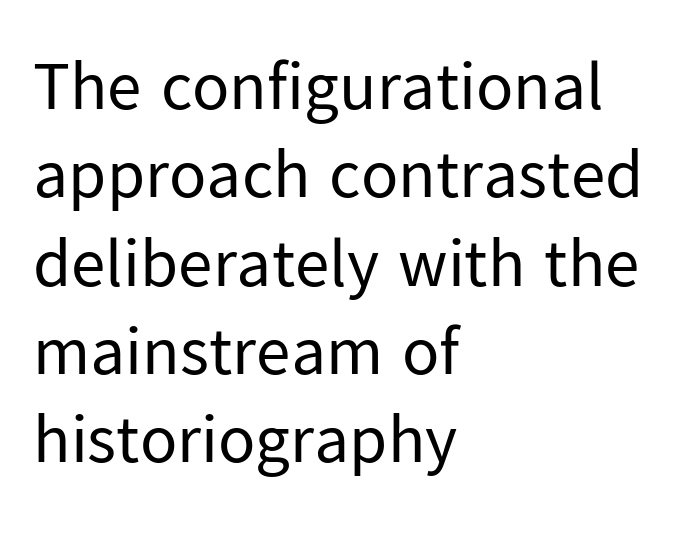
Looks like regular typesetting: each glyph gets only the width it needs. All the whitespace from short lines collects on the right. Quick note: not italic, upright. Characters follow at the spacing the type designer built in. These lines sit exactly where default settings would place them. The foot of each line stays bare and open.
